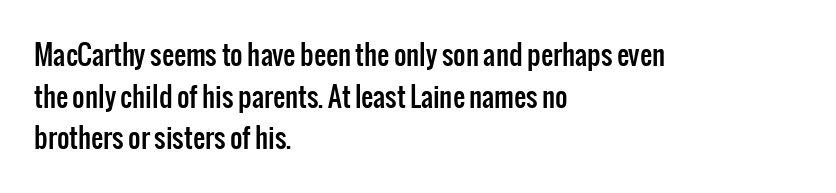
Q: Is the text italic (slanted)? A: No, it is upright.
Q: Is the text underlined? A: No.
Q: How is the paragraph aligned? A: Left-aligned.
Q: Is the spacing between letters normal or unusually wide? A: Normal.
Q: Is the spacing between lines tight, normal or loose? A: Normal.
